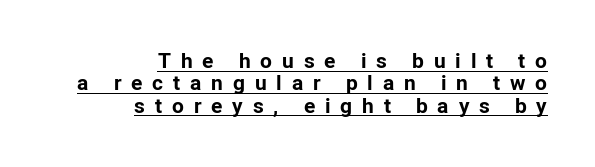
Q: Is the text bold? A: Yes.
Q: Is the text italic (slanted)? A: No, it is upright.
Q: Is the text underlined? A: Yes.
Q: How is the paragraph aligned? A: Right-aligned.
Q: Is the spacing between letters normal or unusually wide? A: Unusually wide.
Q: Is the spacing between lines tight, normal or loose? A: Tight.
